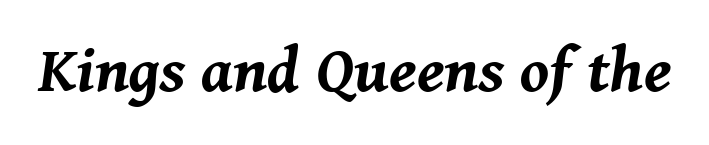
The image shows 64 px bold type, italic (leaning right); set normal letter spacing, not underlined; medium stroke contrast and a medium x-height.
